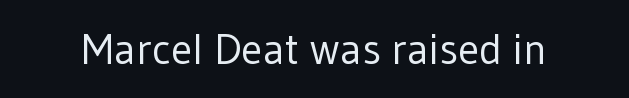
The glyphs in this specimen are sans serif. This is roman type, the default non-slanted kind. Stems and bowls with no extra thickness — not bold. Honestly, the letter spacing is just normal — you wouldn't notice it. The face used here is proportionally spaced, like ordinary book or web type.
